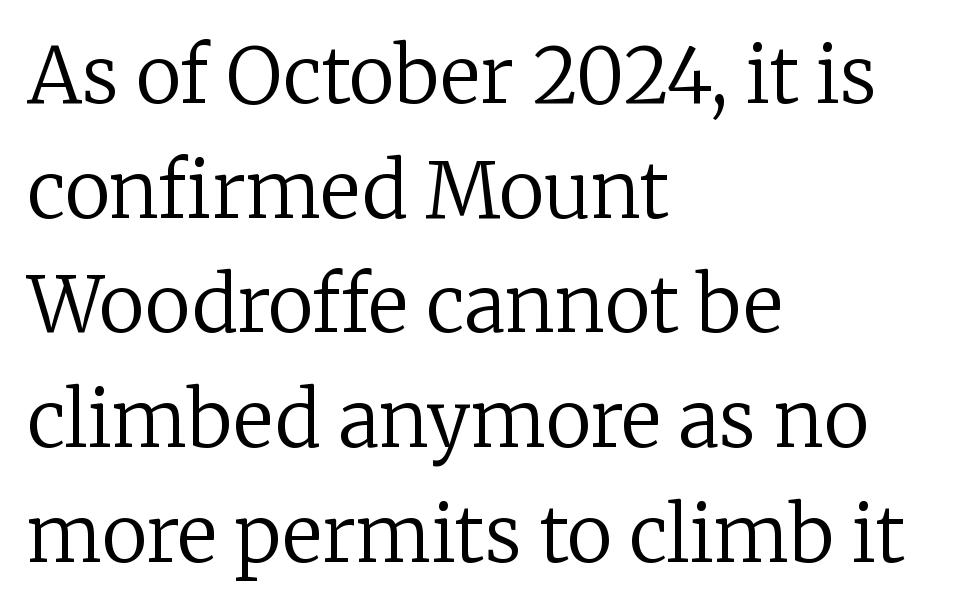
Each stroke keeps to a modest, everyday thickness or less. Posture: vertical. Letter spacing: default. The rendering shows small feet on the letterforms — a serif design. Any mark beneath the type? The region is blank.
